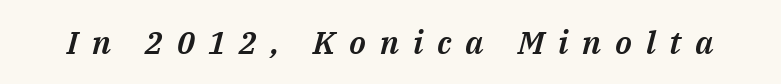
{"italic": "yes", "lean": "right", "slant_degrees": 14, "width": "normal", "stroke_contrast": "medium", "x_height": "medium", "monospaced": "no", "underline": "no", "letter_spacing": "wide", "letter_spacing_em": 0.43, "glyph_px": 32}
